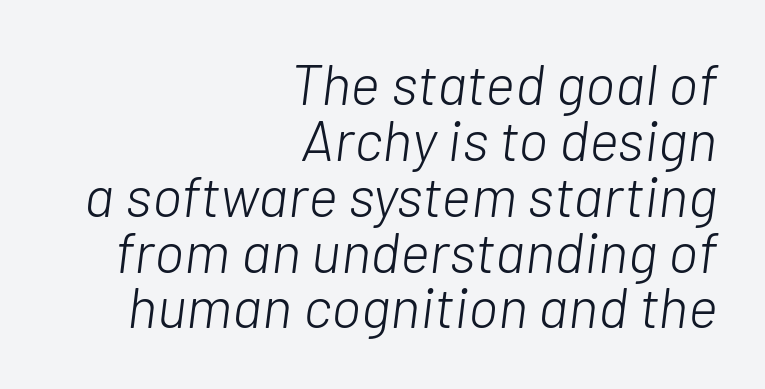
The image shows 57 px light type, italic (leaning right); set right-aligned, tight line spacing (0.98x), normal letter spacing, not underlined; low stroke contrast and a medium x-height.
